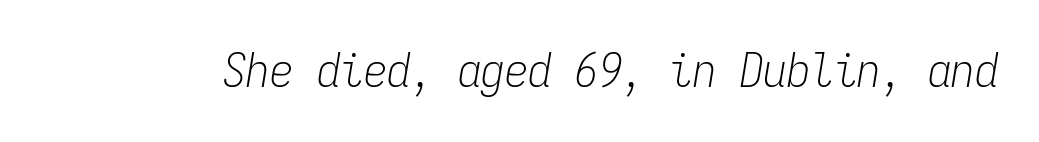
{"italic": "yes", "lean": "right", "slant_degrees": 9, "bold": "no", "weight": "light", "width": "condensed", "stroke_contrast": "low", "x_height": "medium", "monospaced": "yes", "underline": "no", "letter_spacing": "normal", "letter_spacing_em": 0.0, "glyph_px": 47}
